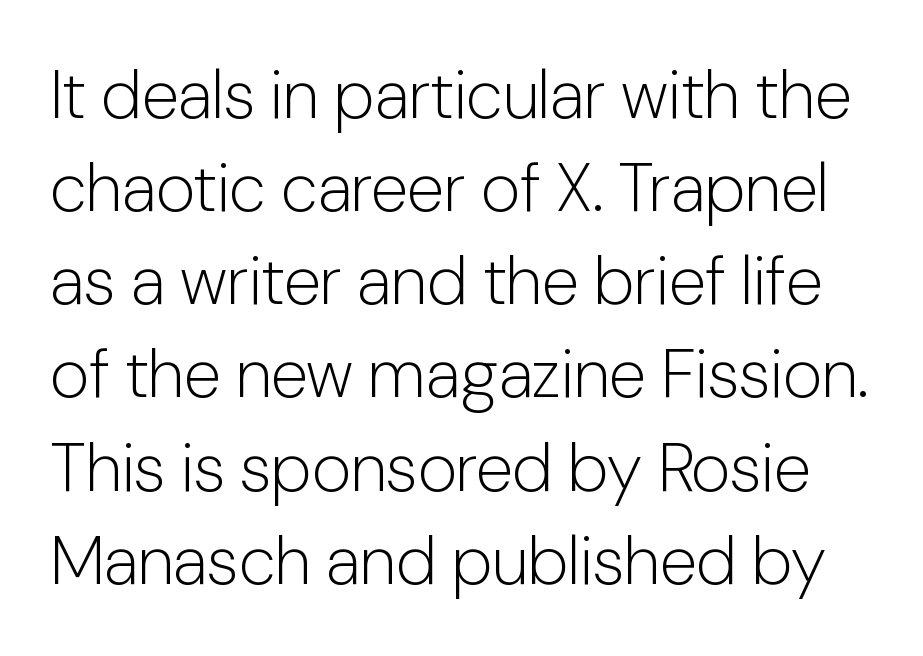
The image shows 68 px light sans-serif type, upright; set normal line spacing (1.37x), normal letter spacing, not underlined; low stroke contrast and a medium x-height.
